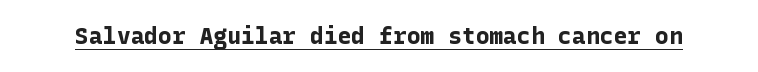
{"italic": "no", "bold": "yes", "underline": "yes", "letter_spacing": "normal", "letter_spacing_em": 0.0, "glyph_px": 23}
